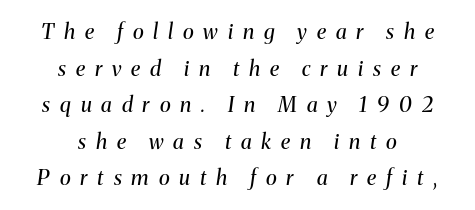
Q: Is the text bold? A: No.
Q: Is the text italic (slanted)? A: Yes, it leans right by about 8 degrees.
Q: Is the text underlined? A: No.
Q: How is the paragraph aligned? A: Centered.
Q: Is the spacing between letters normal or unusually wide? A: Unusually wide.
